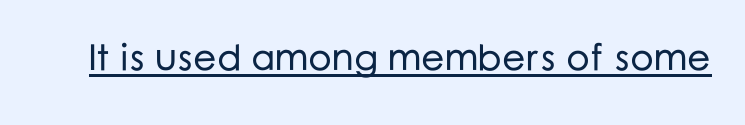
{"serif": "no", "italic": "no", "width": "normal", "stroke_contrast": "low", "x_height": "medium", "monospaced": "no", "underline": "yes", "letter_spacing": "normal", "letter_spacing_em": 0.0, "glyph_px": 37}
